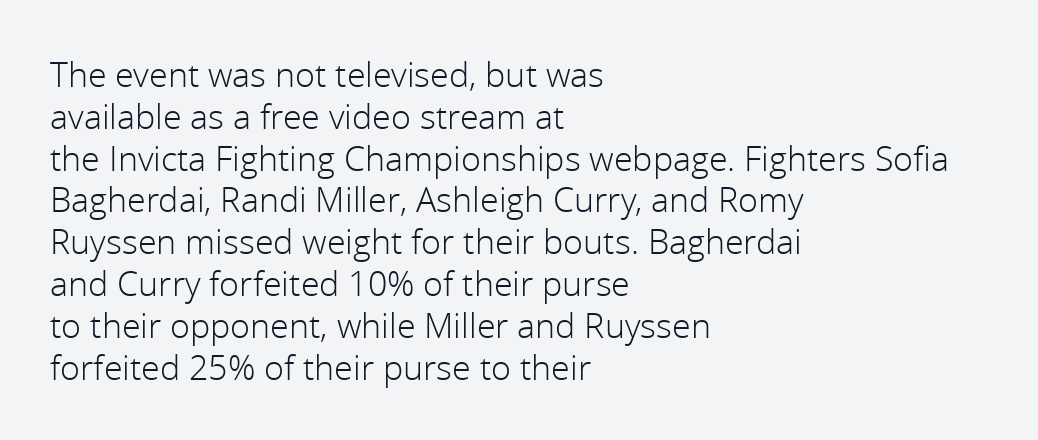
Q: Is the text bold? A: No.
Q: Is the text italic (slanted)? A: No, it is upright.
Q: Is the typeface a serif or a sans-serif typeface? A: Sans-serif.
Q: Is the text underlined? A: No.
Q: How is the paragraph aligned? A: Left-aligned.
Q: Is the spacing between letters normal or unusually wide? A: Normal.
Q: Width (condensed, normal, or wide)? A: Normal.
Q: x-height? A: Medium.
Q: Monospaced? A: No.
